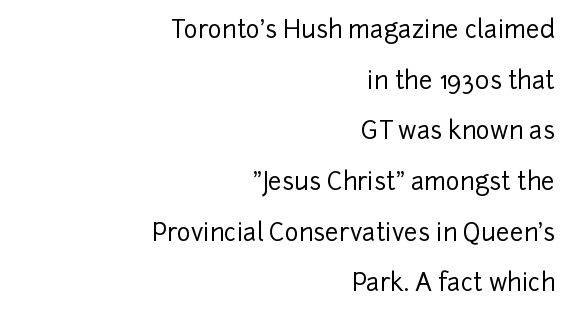
Q: Is the text italic (slanted)? A: No, it is upright.
Q: Is the text underlined? A: No.
Q: How is the paragraph aligned? A: Right-aligned.
Q: Is the spacing between letters normal or unusually wide? A: Normal.
Q: Is the spacing between lines tight, normal or loose? A: Loose.
